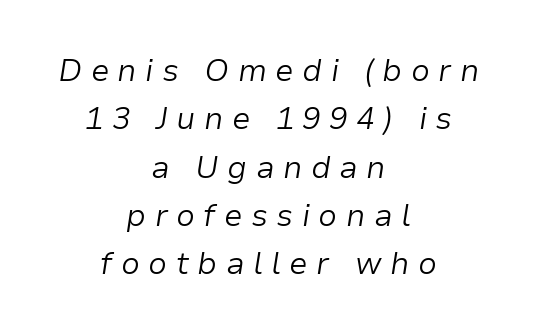
Caption: face not bold, strokes unweighted. Character widths vary here, with narrow letters taking less room than wide ones. These lines have a slow, spaced-out rhythm from letter to letter. Just letters on the line, the space beneath them empty.
